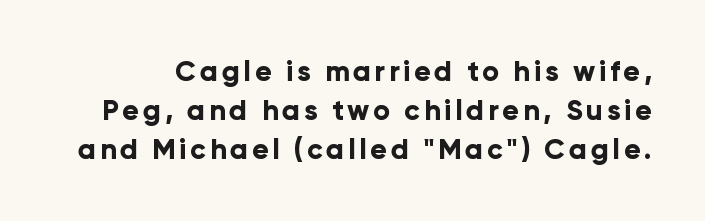
The image shows 28 px bold sans-serif type, upright; set normal line spacing (1.4x), not underlined; low stroke contrast and a medium x-height.
